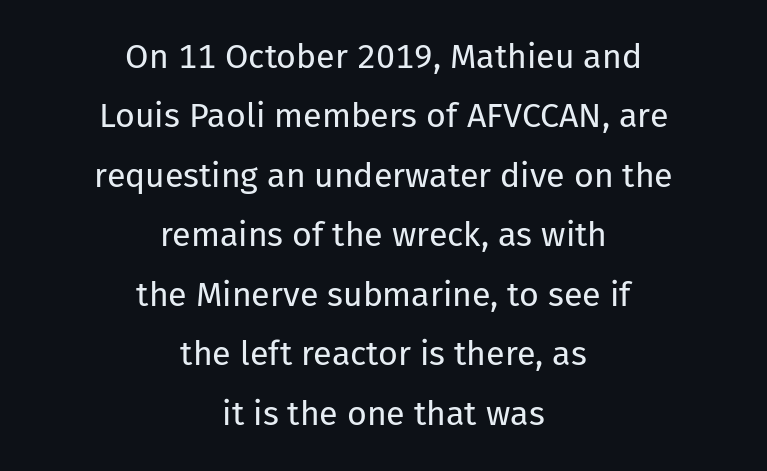
The image shows 34 px regular-weight sans-serif type, upright; set centered, line spacing 1.75x, normal letter spacing, not underlined; low stroke contrast and a medium x-height.
